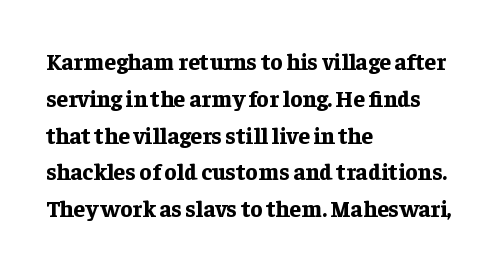
The image shows 23 px bold type, upright; set left-aligned, normal line spacing (1.6x), normal letter spacing, not underlined.
